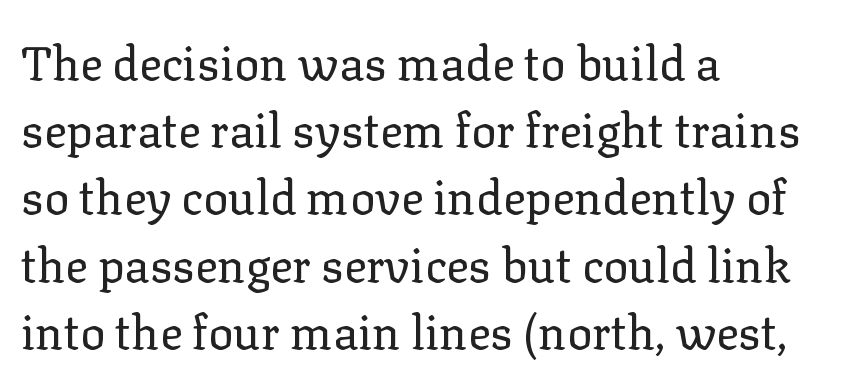
Whoever set this chose a conventional vertical rhythm. Posture: upright roman. Observe the serifs anchoring each vertical stroke in this sample. Varying glyph widths throughout — classic text-font behaviour. The ragged edge is on the right, which tells us the setting is flush left.
